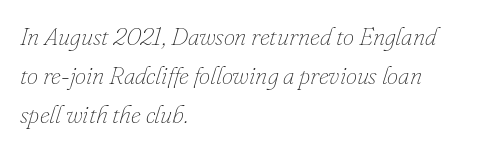
{"italic": "yes", "lean": "right", "slant_degrees": 16, "bold": "no", "underline": "no", "align": "left", "line_spacing": "normal", "line_spacing_ratio": 1.56, "letter_spacing": "normal", "letter_spacing_em": 0.0, "glyph_px": 25}
